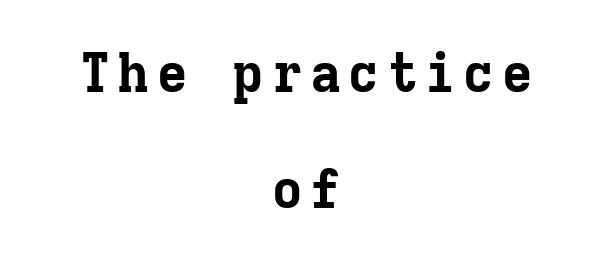
Q: Is the text bold? A: Yes.
Q: Is the text italic (slanted)? A: No, it is upright.
Q: Is the typeface a serif or a sans-serif typeface? A: Serif.
Q: Is the text underlined? A: No.
Q: How is the paragraph aligned? A: Centered.
Q: Is the spacing between lines tight, normal or loose? A: Loose.
Q: Width (condensed, normal, or wide)? A: Normal.
Q: Stroke contrast? A: Low.
Q: x-height? A: Medium.
Q: Monospaced? A: Yes.
